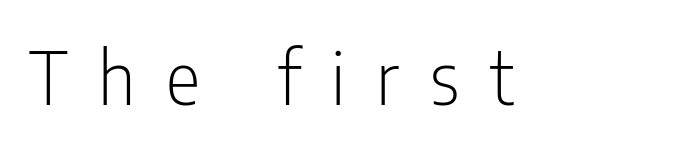
The image shows 73 px light, condensed sans-serif type, upright; set unusually wide letter spacing (+0.42 em), not underlined; low stroke contrast and a medium x-height.
